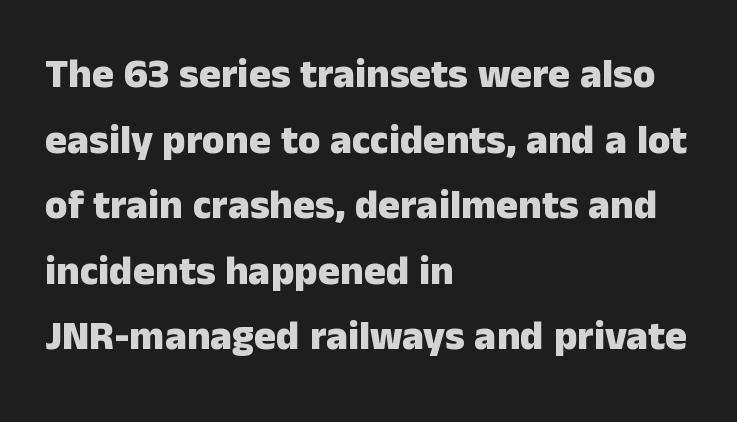
The image shows 41 px heavy sans-serif type, upright; set left-aligned, normal line spacing (1.6x), normal letter spacing, not underlined; low stroke contrast and a medium x-height.
